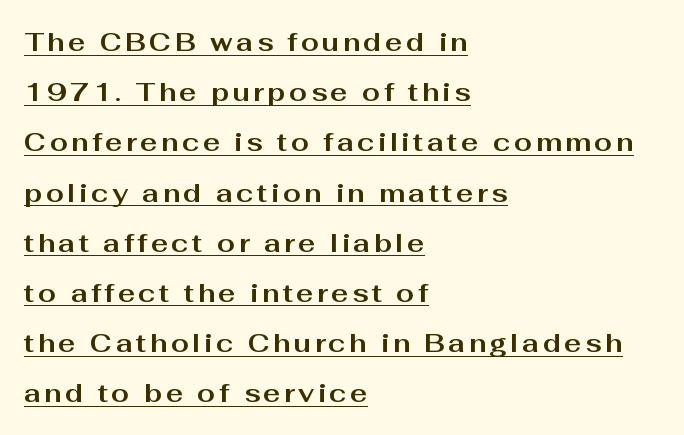
Q: Is the text bold? A: Yes.
Q: Is the text italic (slanted)? A: No, it is upright.
Q: Is the text underlined? A: Yes.
Q: How is the paragraph aligned? A: Left-aligned.
Q: Is the spacing between lines tight, normal or loose? A: Loose.
